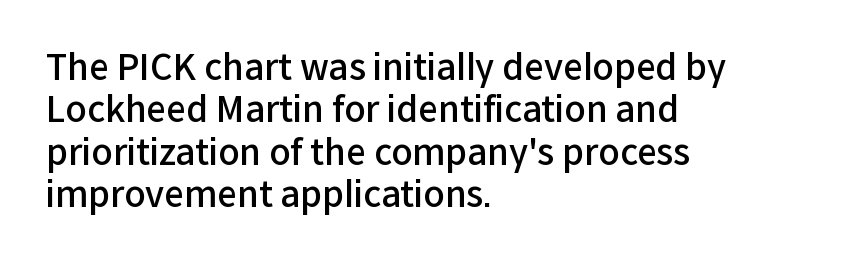
{"serif": "no", "italic": "no", "bold": "semi", "weight": "semibold", "width": "normal", "stroke_contrast": "low", "x_height": "medium", "monospaced": "no", "underline": "no", "align": "left", "line_spacing_ratio": 1.21, "letter_spacing": "normal", "letter_spacing_em": 0.0, "glyph_px": 35}
